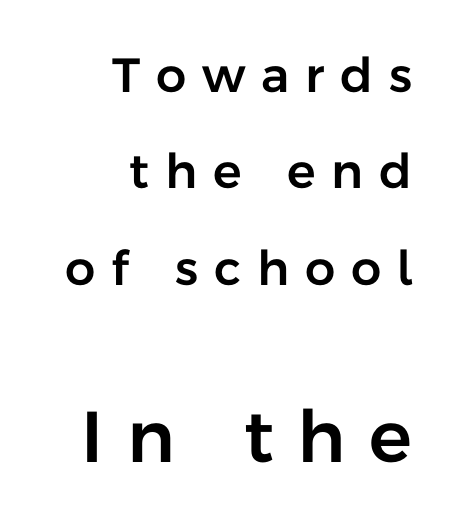
{"serif": "no", "italic": "no", "width": "normal", "stroke_contrast": "low", "x_height": "medium", "monospaced": "no", "underline": "no", "align": "right", "line_spacing": "loose", "line_spacing_ratio": 2.01, "letter_spacing": "wide", "letter_spacing_em": 0.33, "larger_block": "second", "size_ratio": 1.5, "glyph_px": 72}
